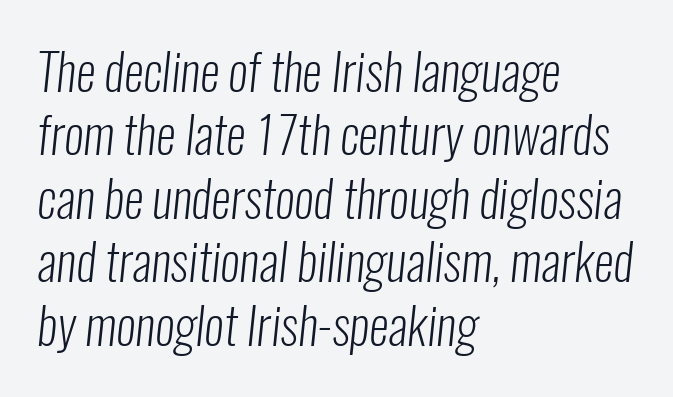
Q: Is the text bold? A: No.
Q: Is the typeface a serif or a sans-serif typeface? A: Sans-serif.
Q: Is the text underlined? A: No.
Q: How is the paragraph aligned? A: Left-aligned.
Q: Is the spacing between letters normal or unusually wide? A: Normal.
Q: Is the spacing between lines tight, normal or loose? A: Normal.
Q: Width (condensed, normal, or wide)? A: Condensed.
Q: Stroke contrast? A: Low.
Q: x-height? A: Medium.
Q: Monospaced? A: No.
